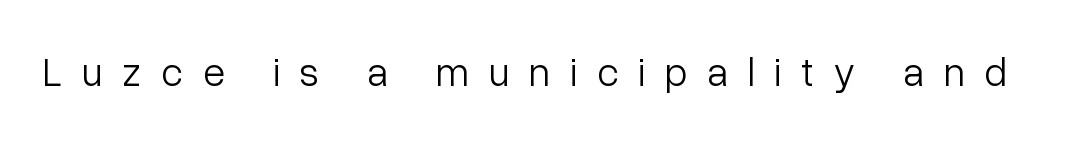
Q: Is the text bold? A: No.
Q: Is the text italic (slanted)? A: No, it is upright.
Q: Is the typeface a serif or a sans-serif typeface? A: Sans-serif.
Q: Is the text underlined? A: No.
Q: Is the spacing between letters normal or unusually wide? A: Unusually wide.
Q: Width (condensed, normal, or wide)? A: Normal.
Q: Stroke contrast? A: Low.
Q: x-height? A: Medium.
Q: Monospaced? A: No.
